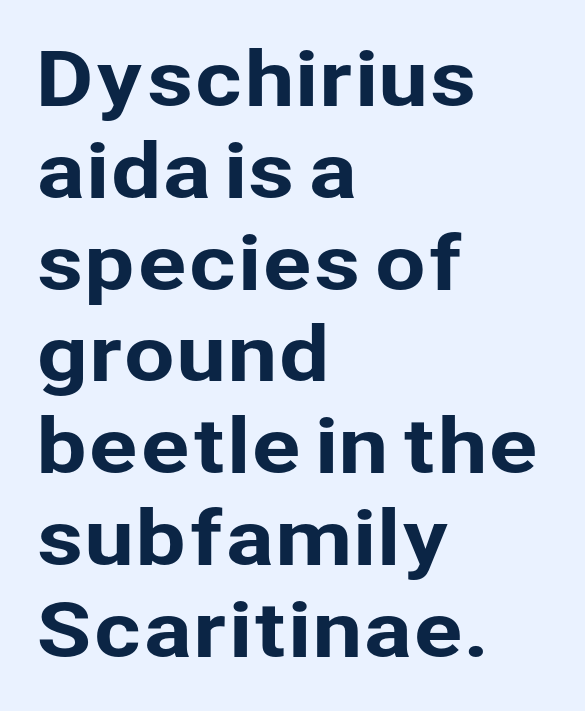
The image shows 74 px sans-serif type, upright; set left-aligned, line spacing 1.24x, normal letter spacing, not underlined; low stroke contrast and a medium x-height.
